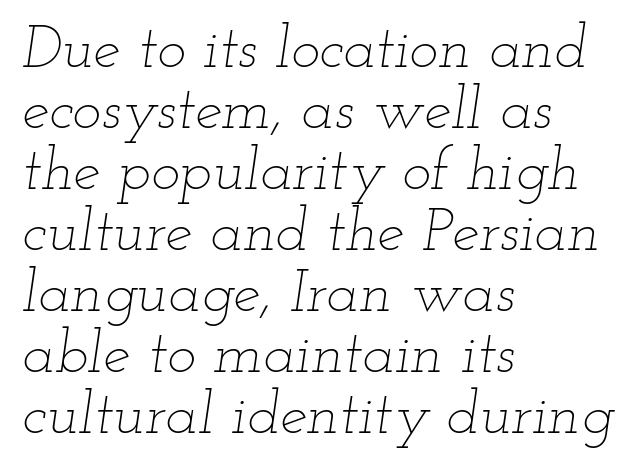
Look at the tracking — it's just the regular setting, nothing added. Here the designer chose a conventional face with non-uniform glyph widths. Check the space under the baseline: it is left empty. Looking at the ascenders, they clearly lean. Whoever set this chose condensed vertical rhythm over breathing room. The letterforms sit at book weight or below.
